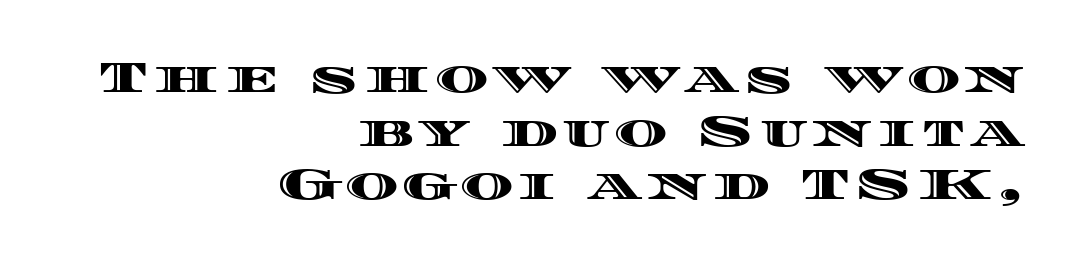
The image shows 45 px wide type, upright; set right-aligned, line spacing 1.19x, not underlined; a large x-height.
